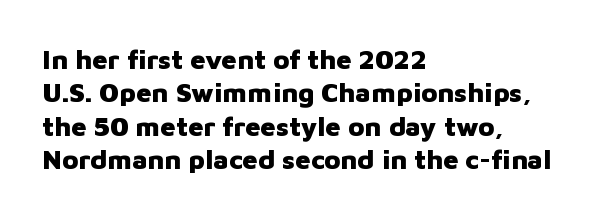
The image shows 27 px bold type, upright; set left-aligned, line spacing 1.24x, normal letter spacing, not underlined.
